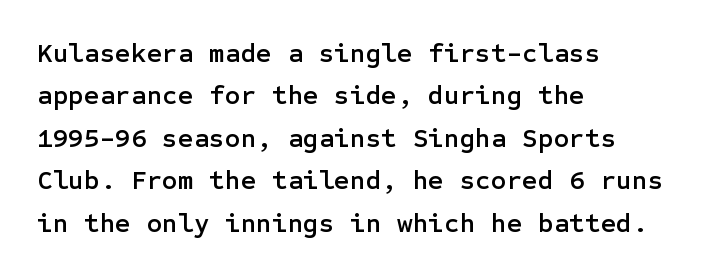
Q: Is the text italic (slanted)? A: No, it is upright.
Q: Is the text underlined? A: No.
Q: How is the paragraph aligned? A: Left-aligned.
Q: Is the spacing between letters normal or unusually wide? A: Normal.
Q: Is the spacing between lines tight, normal or loose? A: Normal.
